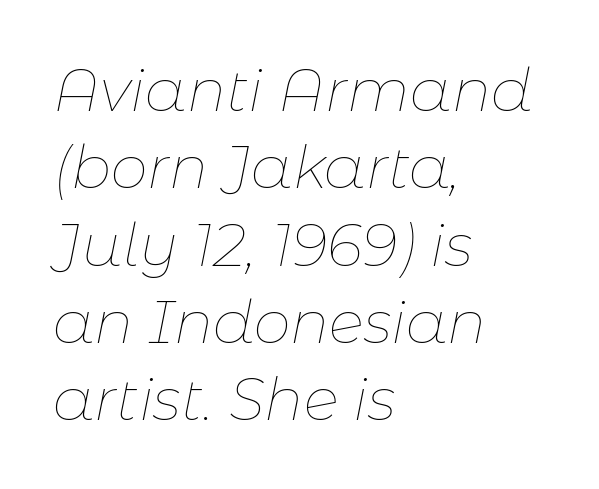
The face used here is proportionally spaced, like ordinary book or web type. Has an underline been added? It has not. The vertical gap from one line to the next is medium. Where is the straight margin? On the left. Would a proofreader flag this as italicized? Yes.
